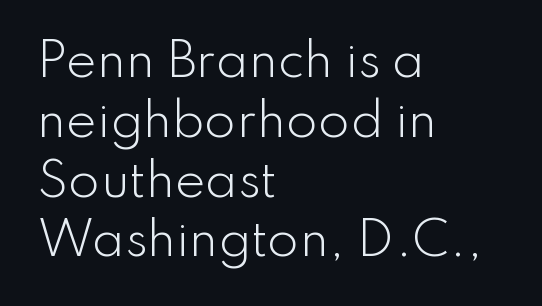
The type is set solid horizontally, with unmodified tracking. Is this a sans? Yes — the strokes have no serifs. Casual observation: everything's shoved over to the left. Letters have the restrained weight of plain body copy at most. Ordinary non-slanted type is in use.
